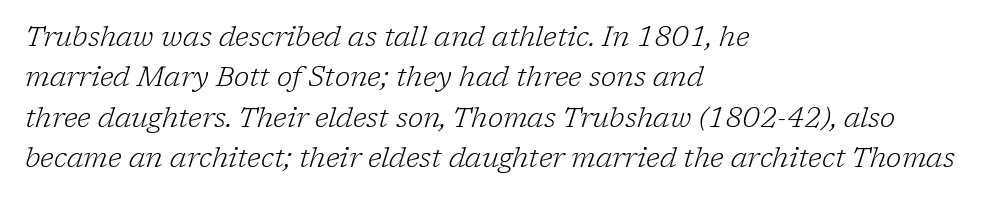
Quick note: interline space is typical. Is the stroke heavy? The answer is a plain regular-or-lighter. Plain, unruled lines of type. You could call the tracking neutral — neither tight nor loose.
